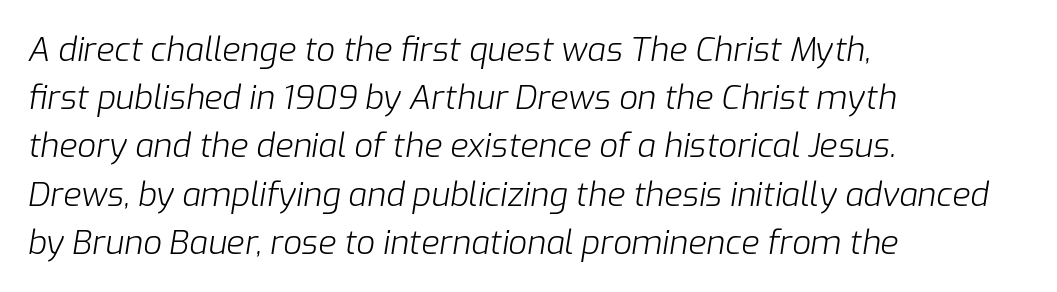
Q: Is the text bold? A: No.
Q: Is the text italic (slanted)? A: Yes, it leans right by about 9 degrees.
Q: Is the text underlined? A: No.
Q: How is the paragraph aligned? A: Left-aligned.
Q: Is the spacing between letters normal or unusually wide? A: Normal.
Q: Is the spacing between lines tight, normal or loose? A: Normal.
Q: Width (condensed, normal, or wide)? A: Normal.
Q: Stroke contrast? A: Low.
Q: x-height? A: Medium.
Q: Monospaced? A: No.
